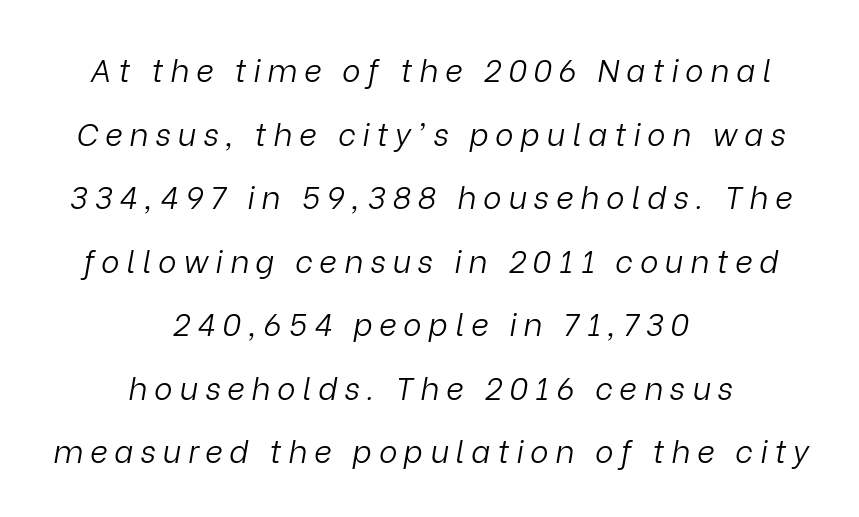
The image shows 31 px light type, italic (leaning right); set centered, loose line spacing (2.05x), unusually wide letter spacing (+0.22 em), not underlined; low stroke contrast and a medium x-height.
